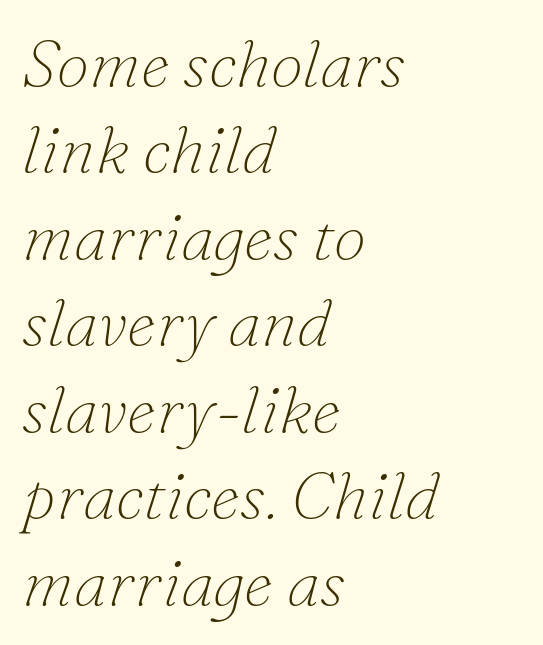
The baseline area is clear. The passage shown is typed in a proportional face where columns would drift. If you measured baseline to baseline, you'd find a middling distance. Yep, that's italic — everything's leaning. The rendering keeps characters at their native spacing.
